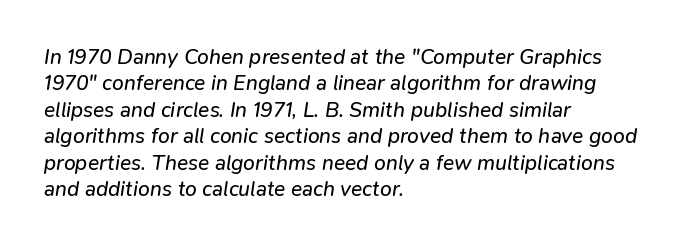
The passage shown stacks its lines at a standard gap. The foot of each line stays bare and open. Unbolded letterforms with no extra heft. Looking at the ascenders, they clearly lean. Which margin do the lines hug? The left one — the right edge is uneven.
